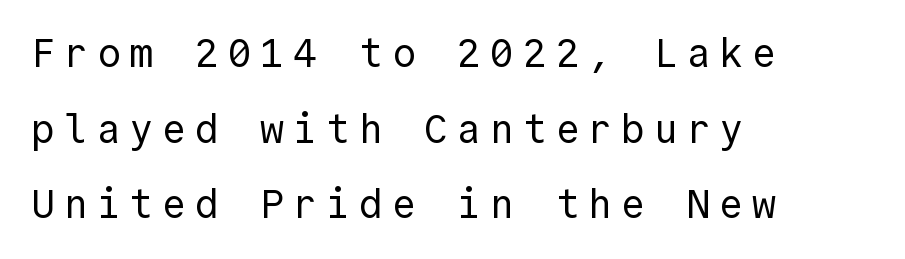
{"serif": "no", "italic": "no", "bold": "no", "weight": "regular", "width": "normal", "x_height": "medium", "monospaced": "yes", "underline": "no", "align": "left", "line_spacing_ratio": 1.89, "letter_spacing": "wide", "letter_spacing_em": 0.22, "glyph_px": 40}
